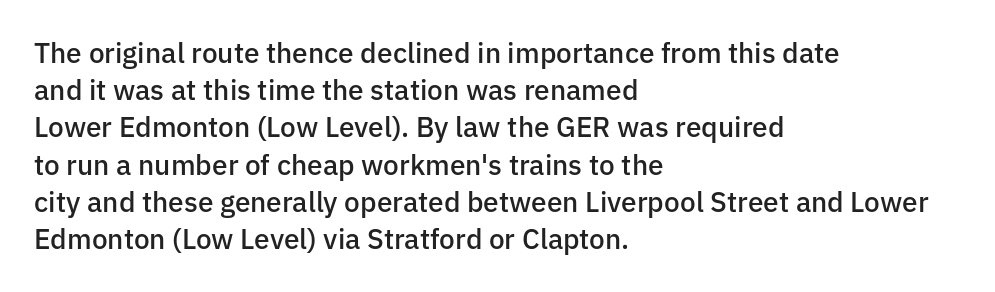
Q: Is the text bold? A: Semi-bold.
Q: Is the text italic (slanted)? A: No, it is upright.
Q: Is the typeface a serif or a sans-serif typeface? A: Sans-serif.
Q: Is the text underlined? A: No.
Q: How is the paragraph aligned? A: Left-aligned.
Q: Is the spacing between letters normal or unusually wide? A: Normal.
Q: Is the spacing between lines tight, normal or loose? A: Normal.
Q: Width (condensed, normal, or wide)? A: Normal.
Q: Stroke contrast? A: Low.
Q: x-height? A: Medium.
Q: Monospaced? A: No.
